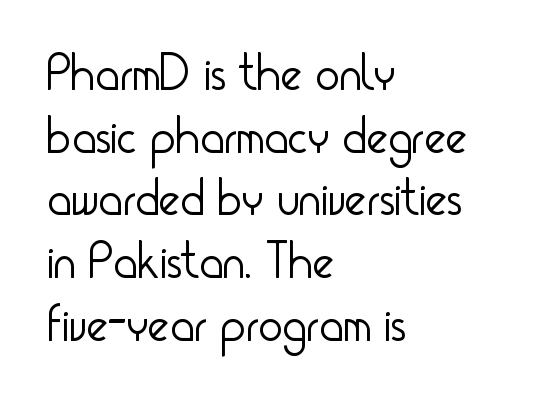
{"serif": "no", "italic": "no", "bold": "no", "weight": "light", "width": "condensed", "stroke_contrast": "low", "x_height": "small", "monospaced": "no", "underline": "no", "align": "left", "line_spacing_ratio": 1.23, "letter_spacing": "normal", "letter_spacing_em": 0.0, "glyph_px": 51}
